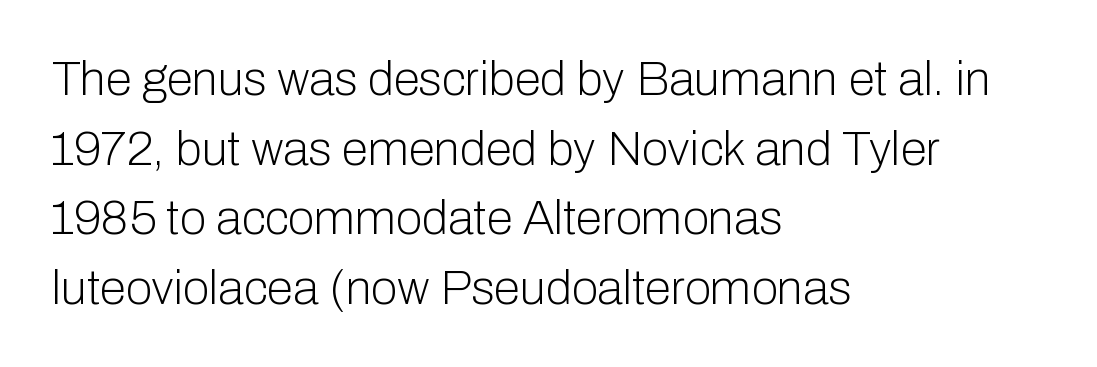
Q: Is the text bold? A: No.
Q: Is the text italic (slanted)? A: No, it is upright.
Q: Is the typeface a serif or a sans-serif typeface? A: Sans-serif.
Q: Is the text underlined? A: No.
Q: How is the paragraph aligned? A: Left-aligned.
Q: Is the spacing between letters normal or unusually wide? A: Normal.
Q: Is the spacing between lines tight, normal or loose? A: Normal.
Q: Width (condensed, normal, or wide)? A: Normal.
Q: Stroke contrast? A: Low.
Q: x-height? A: Medium.
Q: Monospaced? A: No.
